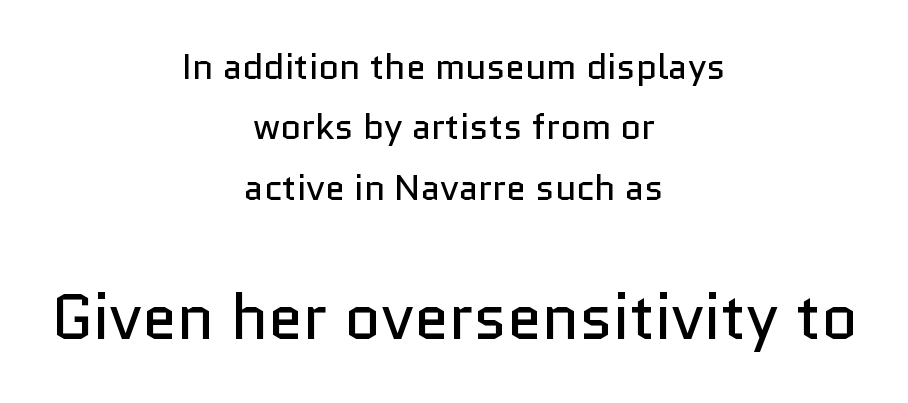
This rendering leaves character spacing at its baseline value. The passage shown is not bold in any degree. The rendering shows plain stroke endings on the letterforms — a sans-serif design. The strip under each line holds only bare page. The composition opens small and finishes big.
